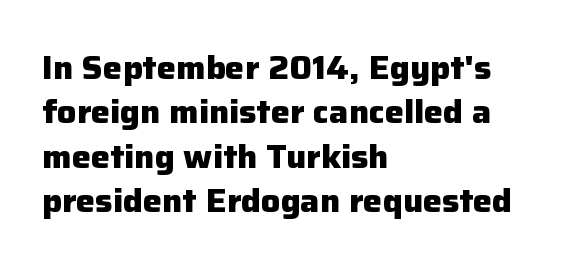
Q: Is the text bold? A: Yes.
Q: Is the text italic (slanted)? A: No, it is upright.
Q: Is the typeface a serif or a sans-serif typeface? A: Sans-serif.
Q: Is the text underlined? A: No.
Q: How is the paragraph aligned? A: Left-aligned.
Q: Is the spacing between letters normal or unusually wide? A: Normal.
Q: Is the spacing between lines tight, normal or loose? A: Normal.
Q: Width (condensed, normal, or wide)? A: Normal.
Q: Stroke contrast? A: Low.
Q: x-height? A: Medium.
Q: Monospaced? A: No.
